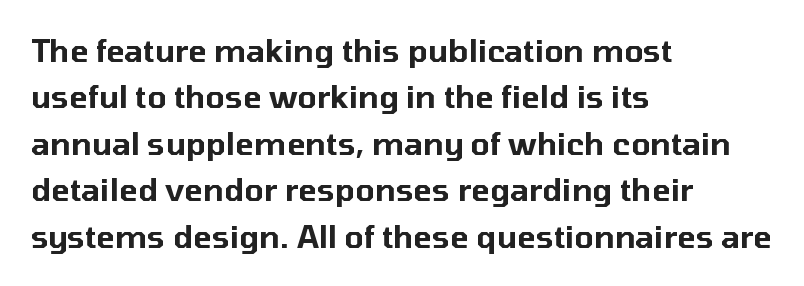
The image shows 31 px sans-serif type, upright; set left-aligned, normal line spacing (1.5x), normal letter spacing, not underlined; low stroke contrast and a medium x-height.
